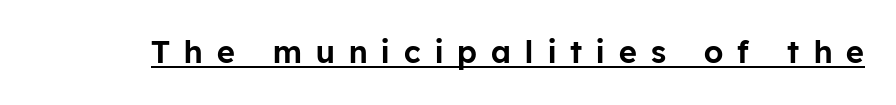
Q: Is the text italic (slanted)? A: No, it is upright.
Q: Is the typeface a serif or a sans-serif typeface? A: Sans-serif.
Q: Is the text underlined? A: Yes.
Q: Is the spacing between letters normal or unusually wide? A: Unusually wide.
Q: Width (condensed, normal, or wide)? A: Normal.
Q: Stroke contrast? A: Low.
Q: x-height? A: Medium.
Q: Monospaced? A: No.
